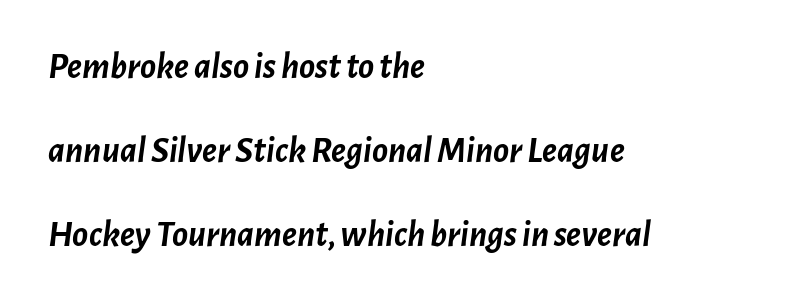
{"italic": "yes", "lean": "right", "slant_degrees": 7, "bold": "yes", "weight": "semibold", "width": "normal", "stroke_contrast": "low", "x_height": "medium", "monospaced": "no", "underline": "no", "align": "left", "line_spacing": "loose", "line_spacing_ratio": 2.27, "letter_spacing": "normal", "letter_spacing_em": 0.0, "glyph_px": 37}
